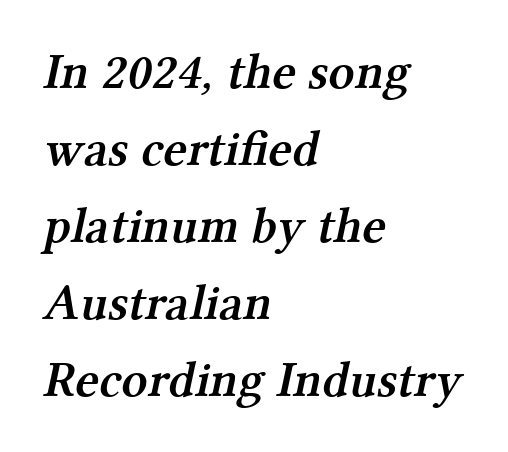
{"serif": "yes", "bold": "semi", "weight": "semibold", "width": "normal", "stroke_contrast": "medium", "x_height": "medium", "monospaced": "no", "underline": "no", "align": "left", "line_spacing": "normal", "line_spacing_ratio": 1.51, "letter_spacing": "normal", "letter_spacing_em": 0.0, "glyph_px": 51}
